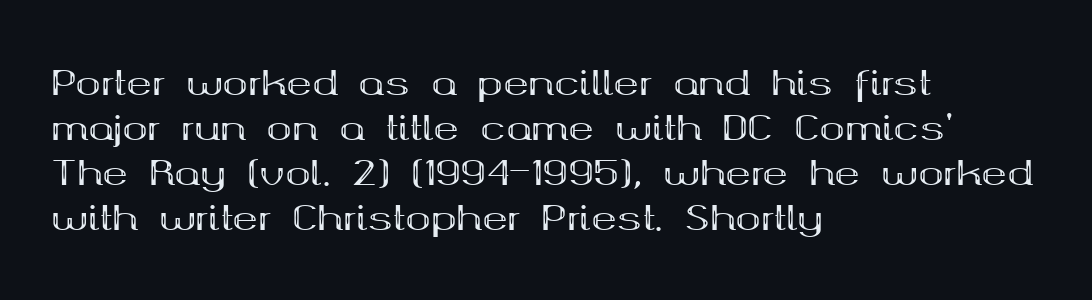
Q: Is the text bold? A: Yes.
Q: Is the text italic (slanted)? A: No, it is upright.
Q: Is the typeface a serif or a sans-serif typeface? A: Serif.
Q: Is the text underlined? A: No.
Q: How is the paragraph aligned? A: Left-aligned.
Q: Is the spacing between letters normal or unusually wide? A: Normal.
Q: Is the spacing between lines tight, normal or loose? A: Normal.
Q: Width (condensed, normal, or wide)? A: Wide.
Q: Stroke contrast? A: Medium.
Q: x-height? A: Medium.
Q: Monospaced? A: No.
